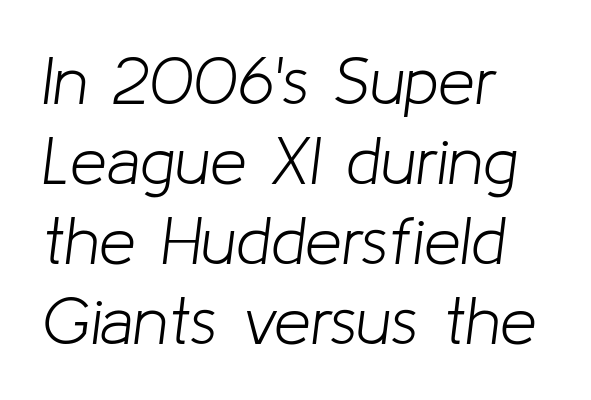
The image shows 66 px light type, italic (leaning right); set left-aligned, line spacing 1.21x, normal letter spacing, not underlined; low stroke contrast and a medium x-height.
